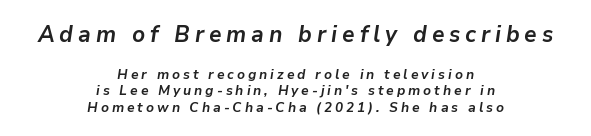
Q: Is the text bold? A: Yes.
Q: Is the text italic (slanted)? A: Yes, it leans right by about 9 degrees.
Q: Is the text underlined? A: No.
Q: How is the paragraph aligned? A: Centered.
Q: Is the spacing between letters normal or unusually wide? A: Unusually wide.
Q: Which block of text is set in a larger size, the first (top) or the second (bottom)? A: The first (top) one.
